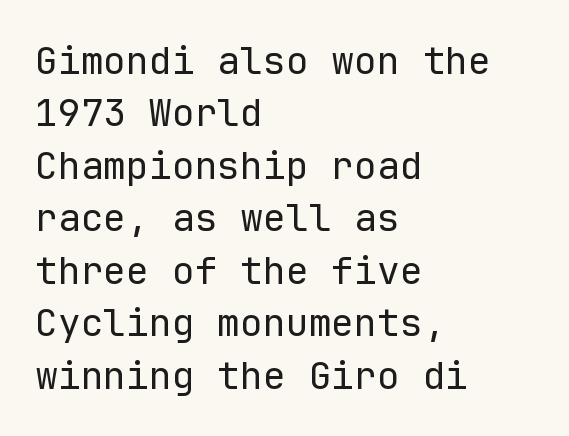
The image shows 38 px regular-weight sans-serif type, upright, monospaced; set left-aligned, normal line spacing (1.38x), normal letter spacing, not underlined; low stroke contrast and a medium x-height.
